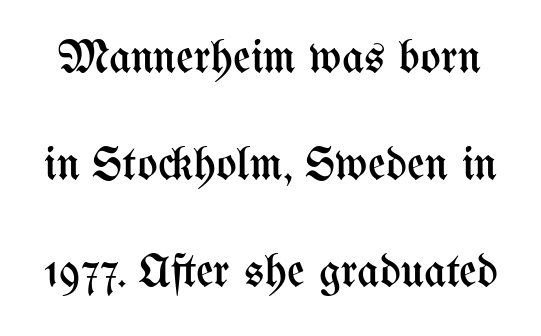
{"italic": "no", "bold": "no", "weight": "regular", "width": "condensed", "stroke_contrast": "medium", "x_height": "medium", "monospaced": "no", "underline": "no", "line_spacing": "loose", "line_spacing_ratio": 2.23, "letter_spacing": "normal", "letter_spacing_em": 0.0, "glyph_px": 48}
